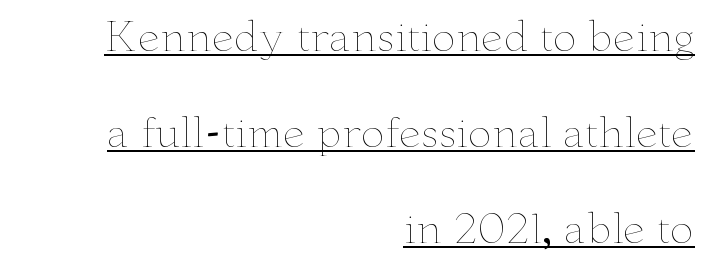
{"italic": "no", "bold": "no", "weight": "thin", "width": "wide", "stroke_contrast": "low", "x_height": "small", "monospaced": "no", "underline": "yes", "align": "right", "line_spacing": "loose", "line_spacing_ratio": 2.4, "letter_spacing": "normal", "letter_spacing_em": 0.0, "glyph_px": 40}
